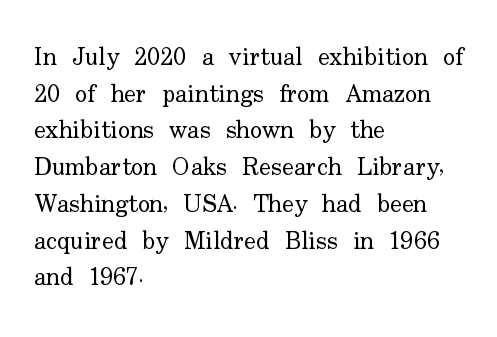
{"italic": "no", "bold": "no", "underline": "no", "align": "left", "line_spacing": "normal", "line_spacing_ratio": 1.47, "letter_spacing": "normal", "letter_spacing_em": 0.0, "glyph_px": 25}
